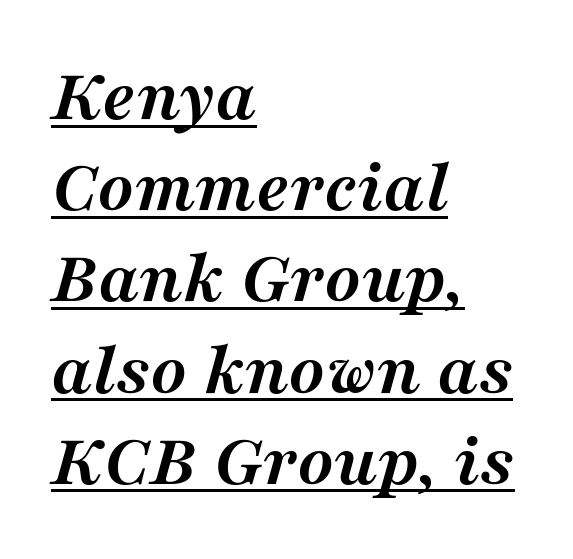
Q: Is the text bold? A: Yes.
Q: Is the text italic (slanted)? A: Yes, it leans right by about 16 degrees.
Q: Is the typeface a serif or a sans-serif typeface? A: Serif.
Q: Is the text underlined? A: Yes.
Q: How is the paragraph aligned? A: Left-aligned.
Q: Is the spacing between letters normal or unusually wide? A: Normal.
Q: Width (condensed, normal, or wide)? A: Normal.
Q: Stroke contrast? A: Medium.
Q: x-height? A: Medium.
Q: Monospaced? A: No.
